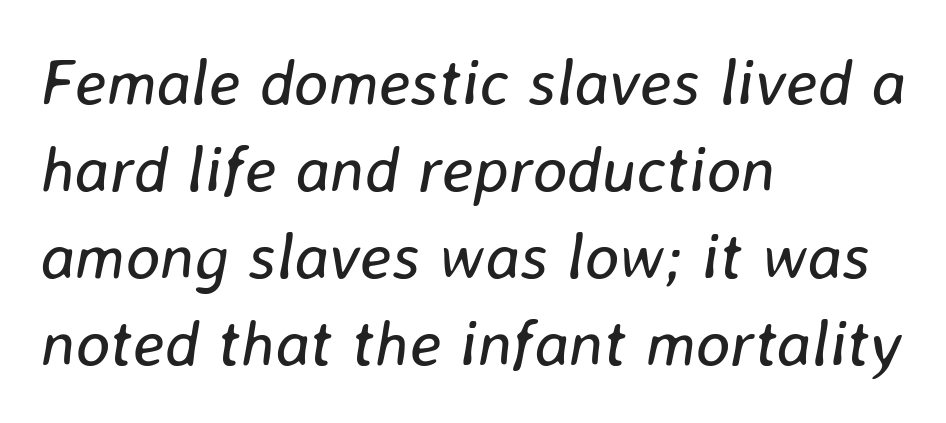
Q: Is the text bold? A: No.
Q: Is the text italic (slanted)? A: Yes, it leans right by about 8 degrees.
Q: Is the text underlined? A: No.
Q: How is the paragraph aligned? A: Left-aligned.
Q: Is the spacing between letters normal or unusually wide? A: Normal.
Q: Is the spacing between lines tight, normal or loose? A: Normal.
Q: Width (condensed, normal, or wide)? A: Normal.
Q: Stroke contrast? A: Low.
Q: x-height? A: Medium.
Q: Monospaced? A: No.
